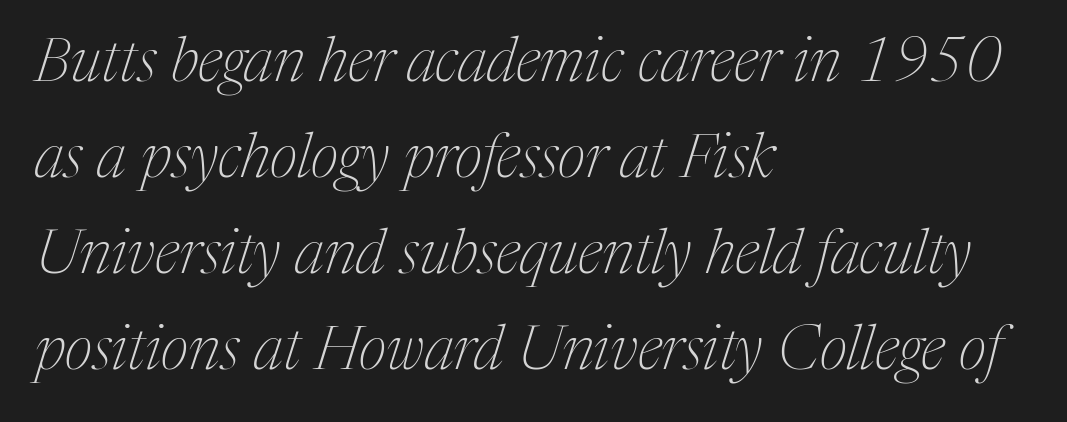
Q: Is the text bold? A: No.
Q: Is the text italic (slanted)? A: Yes, it leans right by about 17 degrees.
Q: Is the typeface a serif or a sans-serif typeface? A: Serif.
Q: Is the text underlined? A: No.
Q: How is the paragraph aligned? A: Left-aligned.
Q: Is the spacing between letters normal or unusually wide? A: Normal.
Q: Is the spacing between lines tight, normal or loose? A: Normal.
Q: Width (condensed, normal, or wide)? A: Normal.
Q: Stroke contrast? A: Medium.
Q: x-height? A: Medium.
Q: Monospaced? A: No.
